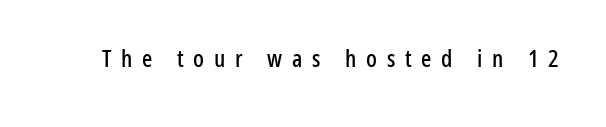
Q: Is the text italic (slanted)? A: No, it is upright.
Q: Is the text underlined? A: No.
Q: Is the spacing between letters normal or unusually wide? A: Unusually wide.
